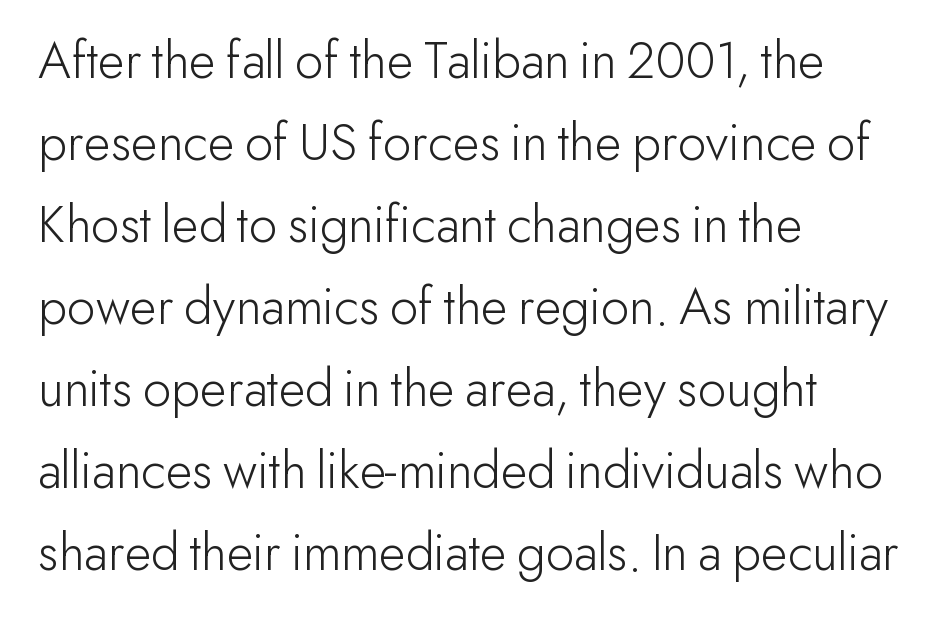
Q: Is the text bold? A: No.
Q: Is the text italic (slanted)? A: No, it is upright.
Q: Is the typeface a serif or a sans-serif typeface? A: Sans-serif.
Q: Is the text underlined? A: No.
Q: How is the paragraph aligned? A: Left-aligned.
Q: Is the spacing between letters normal or unusually wide? A: Normal.
Q: Is the spacing between lines tight, normal or loose? A: Normal.
Q: Width (condensed, normal, or wide)? A: Normal.
Q: Stroke contrast? A: Low.
Q: x-height? A: Small.
Q: Monospaced? A: No.
